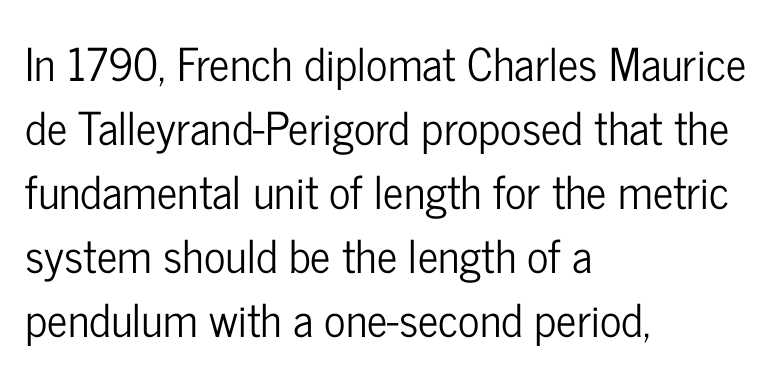
These lines were composed using upright roman letters. A typesetter would call this proportional, since set widths differ per character. The letters sit at their default tracking, neither squeezed nor spread. The words here are not underlined. Examine the stroke ends and you'll find no serifs. The leading is moderate, giving the passage an even texture.
